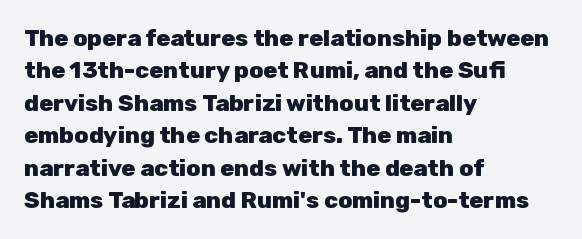
{"italic": "no", "bold": "yes", "underline": "no", "align": "left", "line_spacing": "normal", "line_spacing_ratio": 1.41, "letter_spacing": "normal", "letter_spacing_em": 0.0, "glyph_px": 23}
